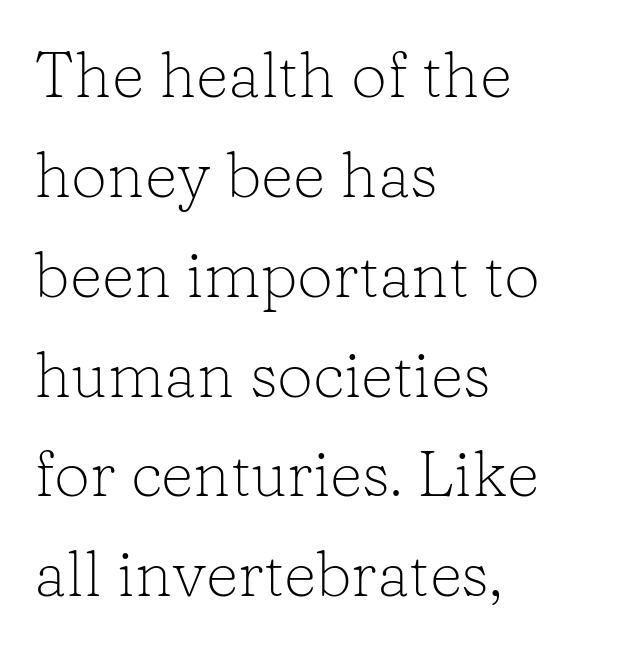
The image shows 64 px light serif type, upright; set left-aligned, normal line spacing (1.56x), normal letter spacing, not underlined; low stroke contrast and a medium x-height.
